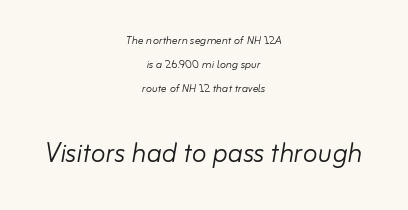
The image shows 34 px light type, italic (leaning right); set centered, line spacing 1.73x, normal letter spacing, not underlined; the second (bottom) block is 2.43x larger; low stroke contrast and a small x-height.
